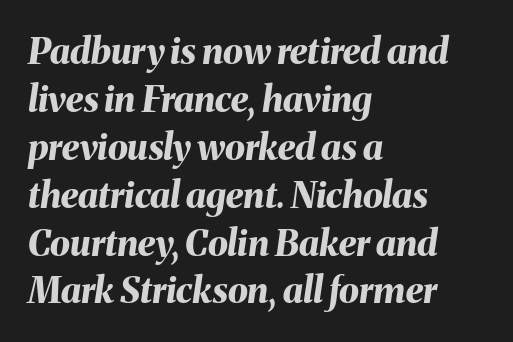
The image shows 36 px bold type, italic (leaning right); set left-aligned, normal line spacing (1.33x), normal letter spacing, not underlined; medium stroke contrast and a medium x-height.
